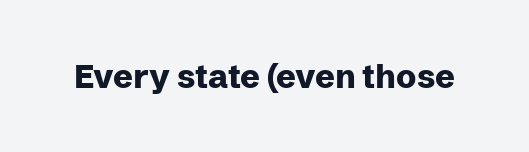
The letters advance in unequal steps, a hallmark of proportional type. Serifs: no, the terminals of the letterforms are clean. The lettering stays uniformly vertical, giving the passage a roman look. How are the letters spaced? Ordinarily, with no added tracking. Only glyphs here, with clear space below each row.
